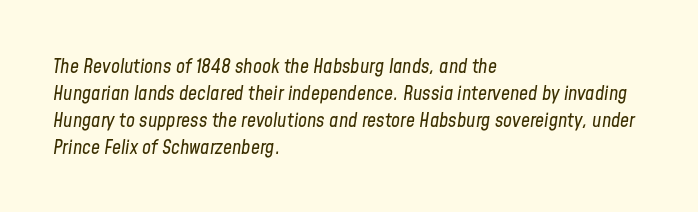
Each word holds together tightly as a unit, with standard inter-letter gaps. The strokes are not fattened; the text isn't bold. Casual observation: everything's shoved over to the left. Baseline-to-baseline distance is the conventional proportion of letter height. Honestly, there is no underline to notice here at all. The text carries the slant typical of an italic or oblique font.
